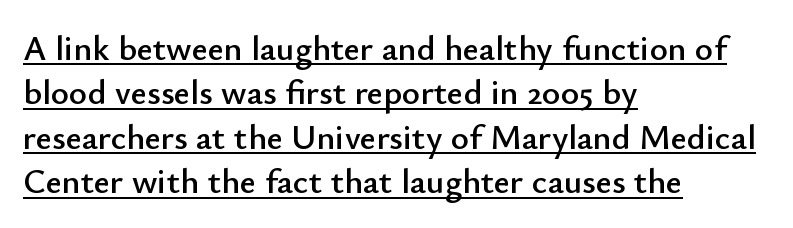
{"serif": "no", "italic": "no", "width": "normal", "stroke_contrast": "low", "x_height": "small", "monospaced": "no", "underline": "yes", "align": "left", "line_spacing": "normal", "line_spacing_ratio": 1.27, "letter_spacing": "normal", "letter_spacing_em": 0.0, "glyph_px": 35}
